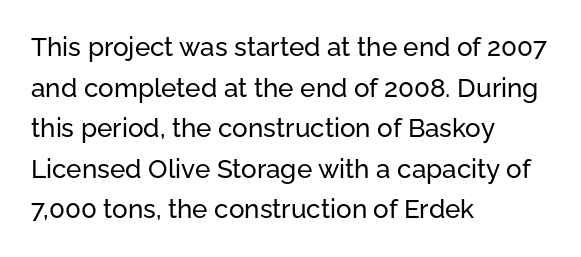
{"italic": "no", "underline": "no", "align": "left", "line_spacing": "normal", "line_spacing_ratio": 1.56, "letter_spacing": "normal", "letter_spacing_em": 0.0, "glyph_px": 26}
